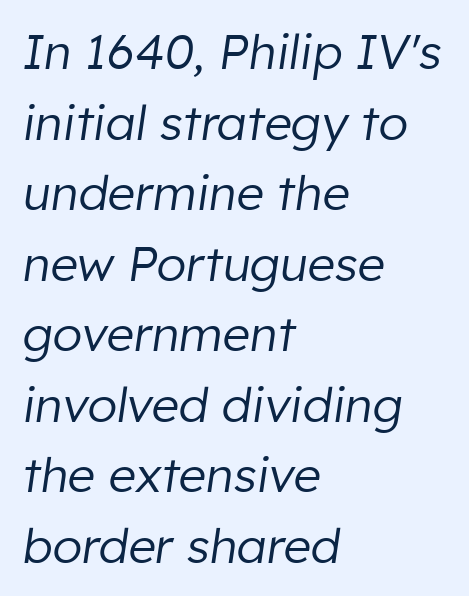
Check the space under the baseline: it is left empty. Proportional: the letters do not fall into vertical columns. There's an unmistakable incline to the writing here. Students, note that the glyphs here touch the page at normal intervals.
